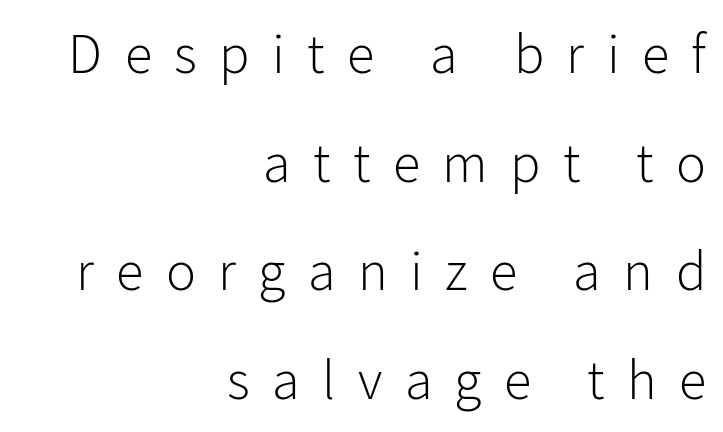
Q: Is the text bold? A: No.
Q: Is the text italic (slanted)? A: No, it is upright.
Q: Is the typeface a serif or a sans-serif typeface? A: Sans-serif.
Q: Is the text underlined? A: No.
Q: How is the paragraph aligned? A: Right-aligned.
Q: Is the spacing between letters normal or unusually wide? A: Unusually wide.
Q: Is the spacing between lines tight, normal or loose? A: Loose.
Q: Width (condensed, normal, or wide)? A: Normal.
Q: Stroke contrast? A: Low.
Q: x-height? A: Medium.
Q: Monospaced? A: No.
